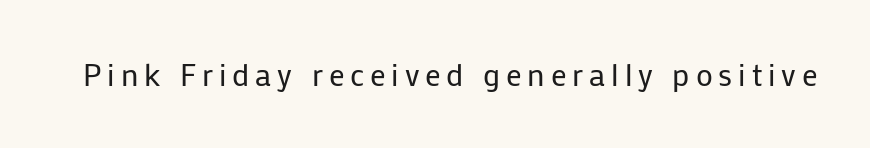
Q: Is the text bold? A: No.
Q: Is the text italic (slanted)? A: No, it is upright.
Q: Is the typeface a serif or a sans-serif typeface? A: Sans-serif.
Q: Is the text underlined? A: No.
Q: Width (condensed, normal, or wide)? A: Normal.
Q: Stroke contrast? A: Low.
Q: x-height? A: Medium.
Q: Monospaced? A: No.
